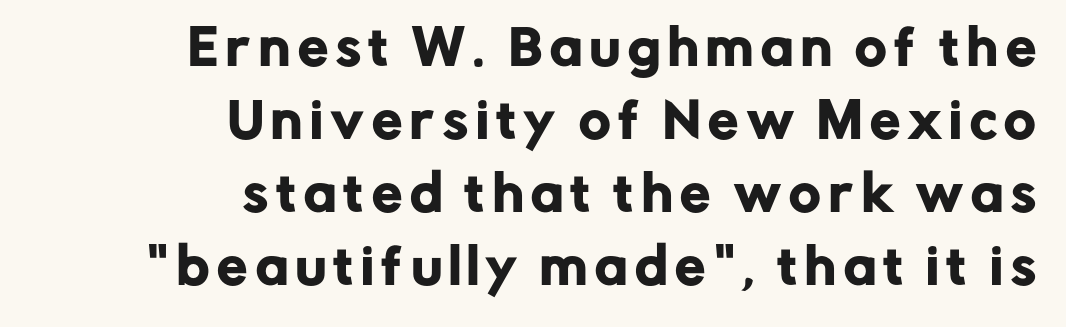
The image shows 48 px sans-serif type, upright; set right-aligned, normal line spacing (1.52x), not underlined; low stroke contrast and a medium x-height.
